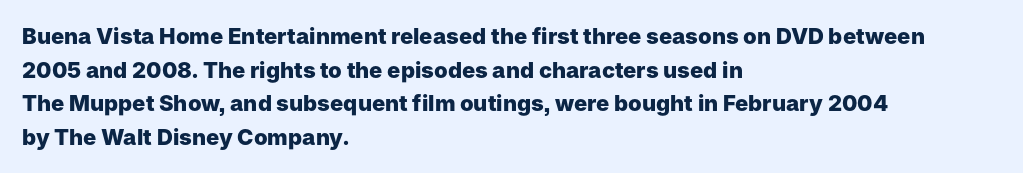
{"italic": "no", "bold": "yes", "underline": "no", "align": "left", "line_spacing": "normal", "line_spacing_ratio": 1.53, "letter_spacing": "normal", "letter_spacing_em": 0.0, "glyph_px": 22}
